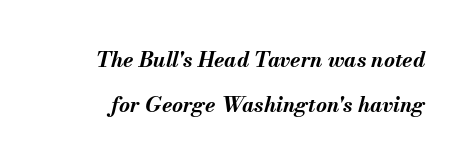
{"italic": "yes", "lean": "right", "slant_degrees": 13, "bold": "yes", "underline": "no", "line_spacing": "loose", "line_spacing_ratio": 2.12, "letter_spacing": "normal", "letter_spacing_em": 0.0, "glyph_px": 21}
